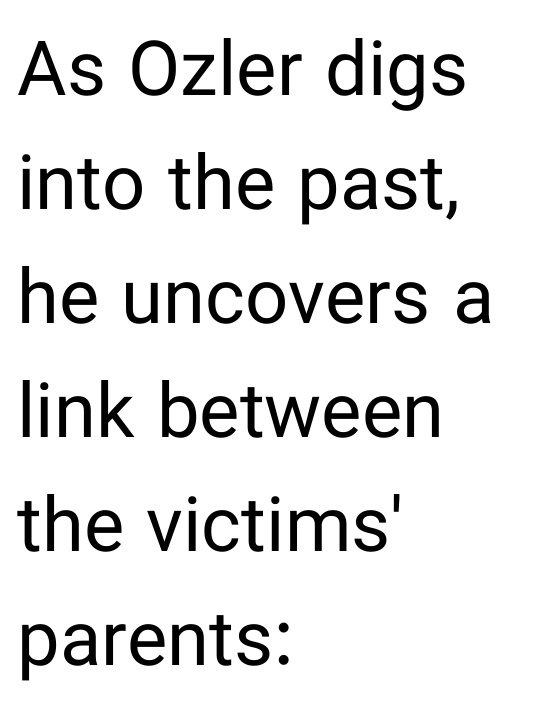
{"serif": "no", "italic": "no", "bold": "no", "weight": "regular", "width": "normal", "stroke_contrast": "low", "x_height": "medium", "monospaced": "no", "underline": "no", "align": "left", "line_spacing": "normal", "line_spacing_ratio": 1.5, "letter_spacing": "normal", "letter_spacing_em": 0.0, "glyph_px": 76}
